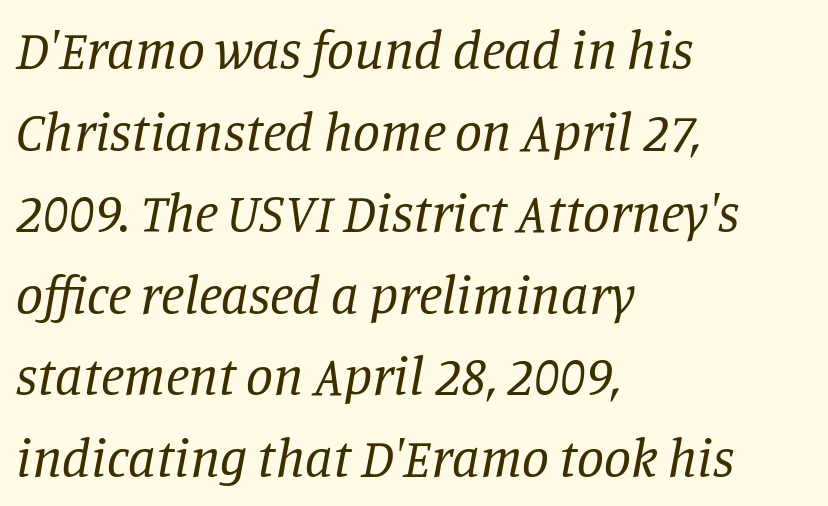
{"serif": "yes", "italic": "yes", "lean": "right", "slant_degrees": 11, "bold": "no", "weight": "regular", "width": "normal", "stroke_contrast": "low", "x_height": "large", "monospaced": "no", "underline": "no", "align": "left", "line_spacing": "normal", "line_spacing_ratio": 1.51, "letter_spacing": "normal", "letter_spacing_em": 0.0, "glyph_px": 54}
